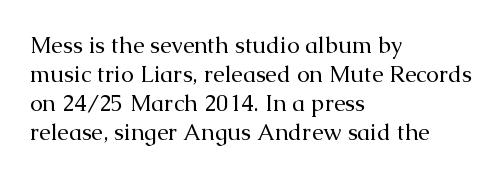
The image shows 23 px text type, upright; set left-aligned, normal line spacing (1.26x), normal letter spacing, not underlined.
